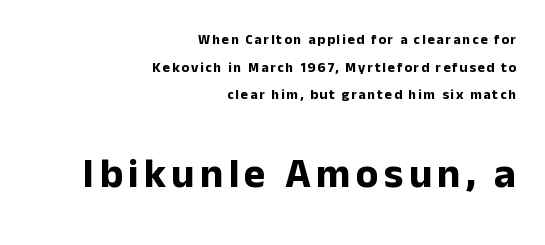
Q: Is the text bold? A: Yes.
Q: Is the text italic (slanted)? A: No, it is upright.
Q: Is the typeface a serif or a sans-serif typeface? A: Sans-serif.
Q: Is the text underlined? A: No.
Q: How is the paragraph aligned? A: Right-aligned.
Q: Is the spacing between lines tight, normal or loose? A: Loose.
Q: Which block of text is set in a larger size, the first (top) or the second (bottom)? A: The second (bottom) one.
Q: Width (condensed, normal, or wide)? A: Normal.
Q: Stroke contrast? A: Low.
Q: x-height? A: Medium.
Q: Monospaced? A: No.
